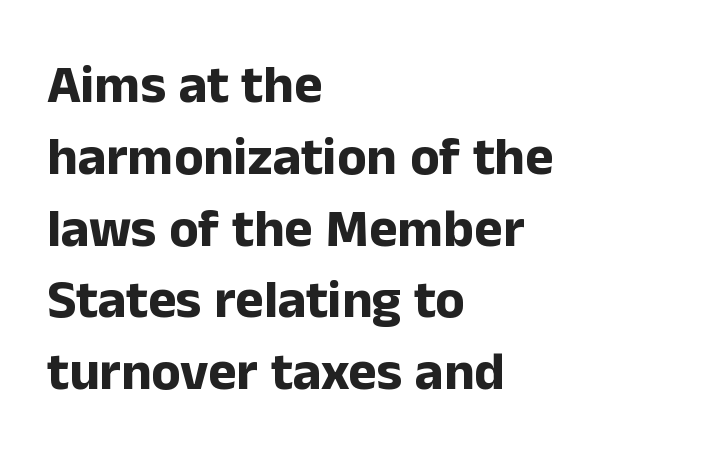
The image shows 54 px bold sans-serif type, upright; set left-aligned, normal line spacing (1.33x), normal letter spacing, not underlined; low stroke contrast and a medium x-height.
